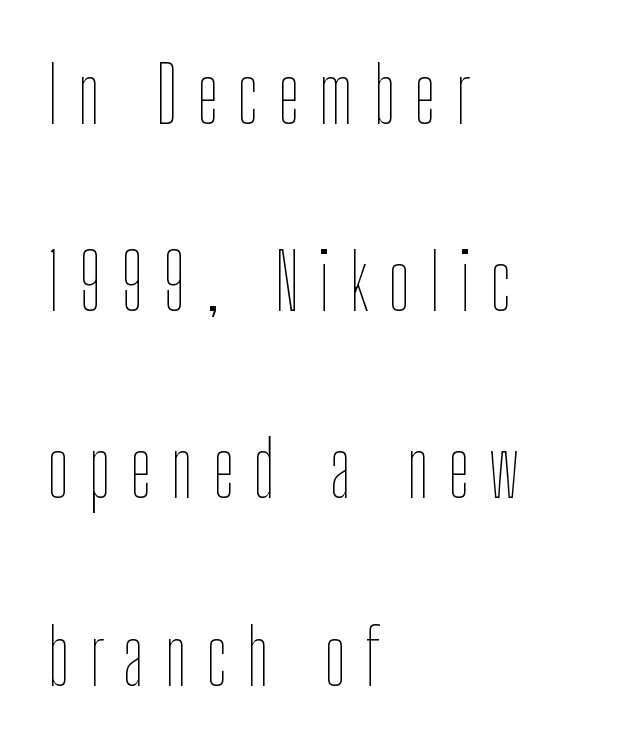
Is this a fixed-width face? No — the glyphs have proportional, varying widths. Reading down the block, your eye returns to a fixed left position each line. Notice the wide empty band between every row — that's loose leading. Quick note: underline off.
